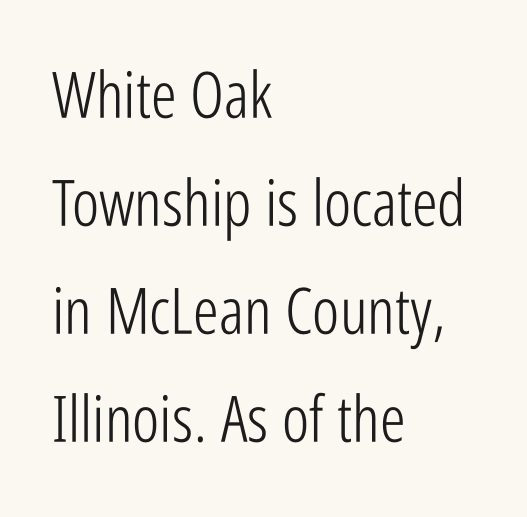
Q: Is the text bold? A: No.
Q: Is the text italic (slanted)? A: No, it is upright.
Q: Is the typeface a serif or a sans-serif typeface? A: Sans-serif.
Q: Is the text underlined? A: No.
Q: How is the paragraph aligned? A: Left-aligned.
Q: Is the spacing between letters normal or unusually wide? A: Normal.
Q: Is the spacing between lines tight, normal or loose? A: Normal.
Q: Width (condensed, normal, or wide)? A: Condensed.
Q: Stroke contrast? A: Low.
Q: x-height? A: Medium.
Q: Monospaced? A: No.
